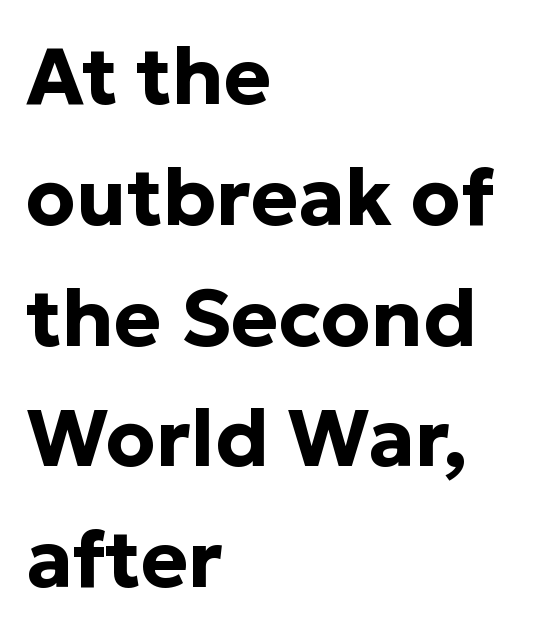
{"serif": "no", "italic": "no", "bold": "yes", "weight": "bold", "width": "normal", "stroke_contrast": "low", "x_height": "medium", "monospaced": "no", "underline": "no", "align": "left", "line_spacing": "normal", "line_spacing_ratio": 1.51, "letter_spacing": "normal", "letter_spacing_em": 0.0, "glyph_px": 80}
